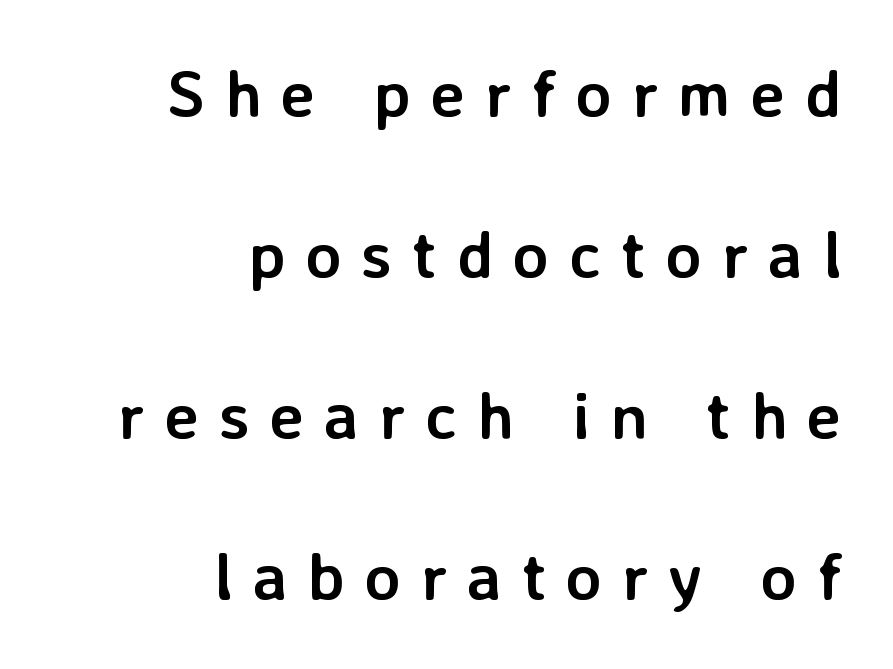
Q: Is the text bold? A: Yes.
Q: Is the text italic (slanted)? A: No, it is upright.
Q: Is the typeface a serif or a sans-serif typeface? A: Sans-serif.
Q: Is the text underlined? A: No.
Q: How is the paragraph aligned? A: Right-aligned.
Q: Is the spacing between letters normal or unusually wide? A: Unusually wide.
Q: Is the spacing between lines tight, normal or loose? A: Loose.
Q: Width (condensed, normal, or wide)? A: Normal.
Q: Stroke contrast? A: Low.
Q: x-height? A: Medium.
Q: Monospaced? A: No.
